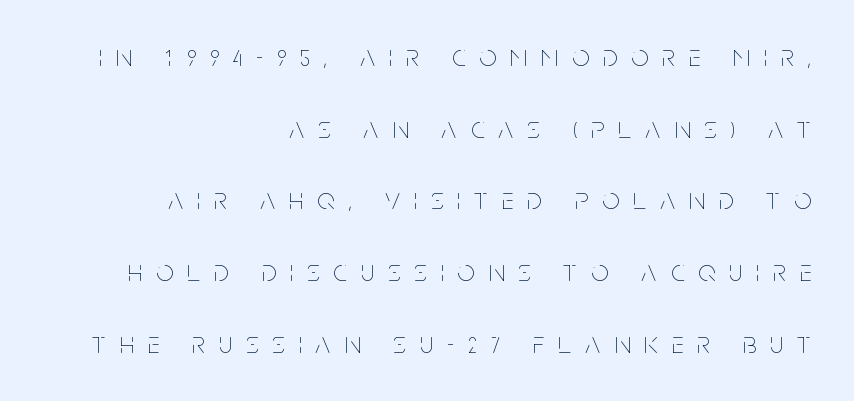
When letters stand straight like this, we call the style roman or upright. The face used here is proportionally spaced, like ordinary book or web type. What stands out about the letter spacing? Its width — letters are far apart. The font sits on the lighter half of the weight spectrum, regular included.
